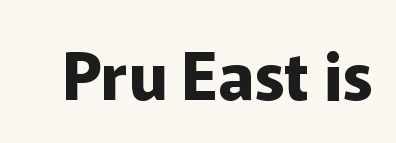
{"serif": "no", "italic": "no", "bold": "yes", "weight": "bold", "width": "normal", "stroke_contrast": "low", "x_height": "medium", "monospaced": "no", "underline": "no", "letter_spacing": "normal", "letter_spacing_em": 0.0, "glyph_px": 65}
